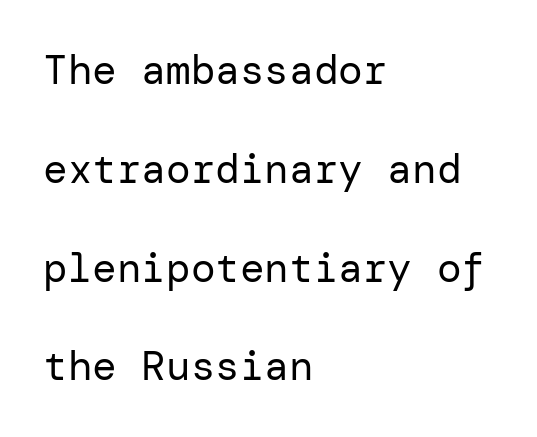
Q: Is the text bold? A: No.
Q: Is the text italic (slanted)? A: No, it is upright.
Q: Is the typeface a serif or a sans-serif typeface? A: Sans-serif.
Q: Is the text underlined? A: No.
Q: How is the paragraph aligned? A: Left-aligned.
Q: Is the spacing between letters normal or unusually wide? A: Normal.
Q: Is the spacing between lines tight, normal or loose? A: Loose.
Q: Width (condensed, normal, or wide)? A: Normal.
Q: Stroke contrast? A: Low.
Q: x-height? A: Medium.
